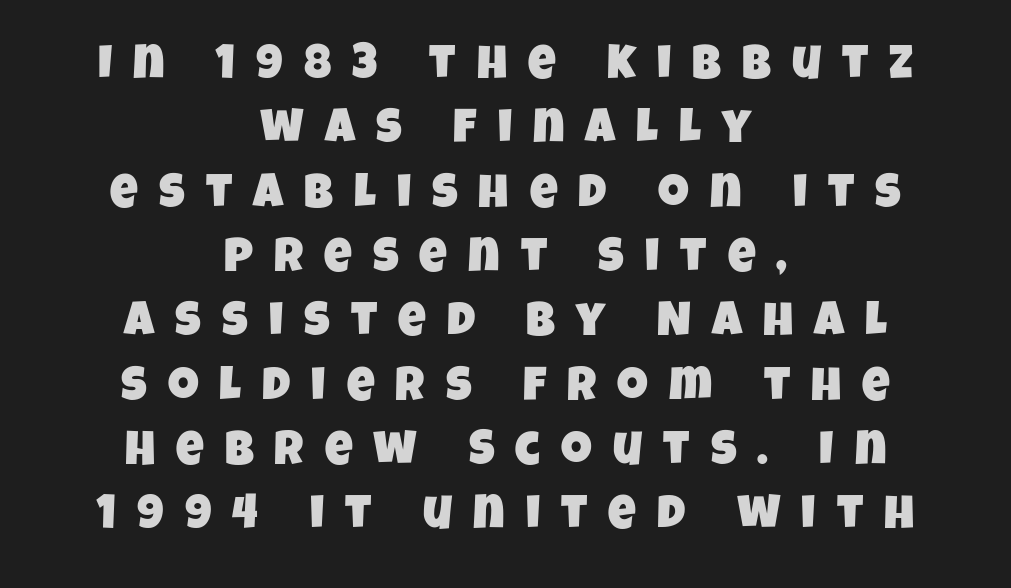
The image shows 48 px condensed sans-serif type; set centered, normal line spacing (1.34x), unusually wide letter spacing (+0.44 em), not underlined; low stroke contrast and a large x-height.
